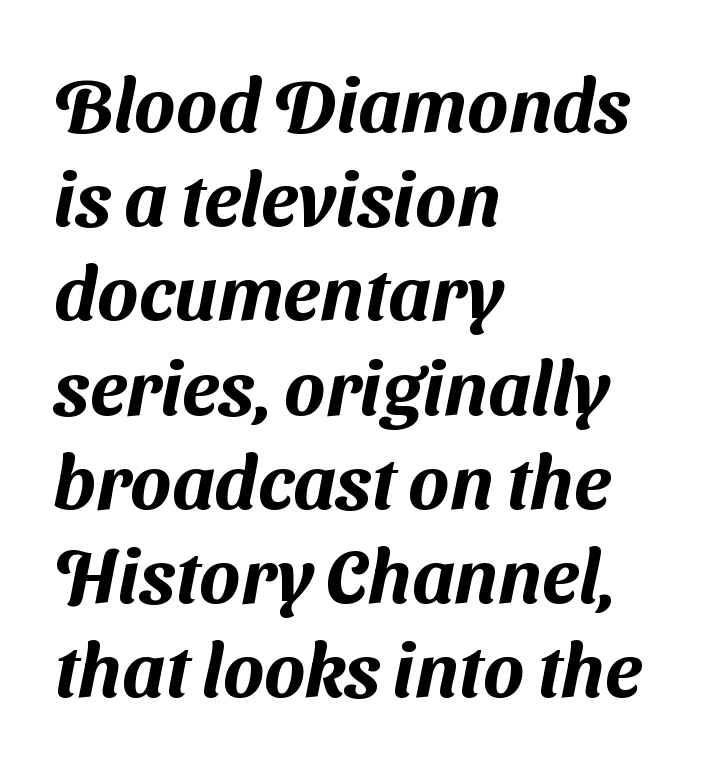
Characters follow at the spacing the type designer built in. Honestly, there is no underline to notice here at all. Do the characters align in a grid? No, the font is proportional. Casual observation: everything's shoved over to the left. Are there feet on the stems? There aren't — it's a sans.
